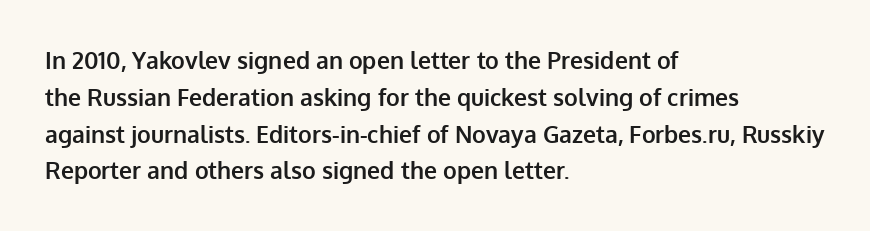
Q: Is the text bold? A: Yes.
Q: Is the text italic (slanted)? A: No, it is upright.
Q: Is the text underlined? A: No.
Q: How is the paragraph aligned? A: Left-aligned.
Q: Is the spacing between letters normal or unusually wide? A: Normal.
Q: Is the spacing between lines tight, normal or loose? A: Normal.
